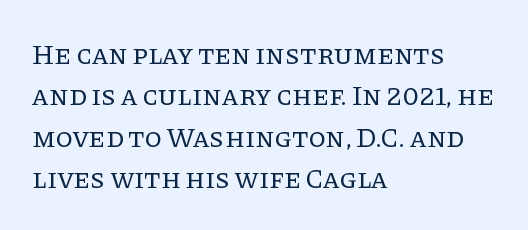
The image shows 28 px regular-weight serif type, upright; set left-aligned, normal line spacing (1.48x), normal letter spacing, not underlined; low stroke contrast and a large x-height.
